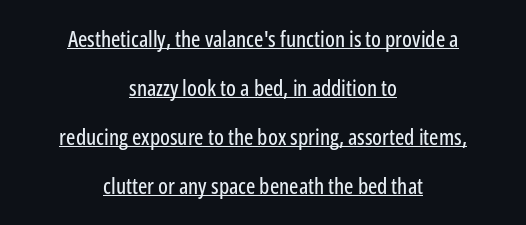
The typesetter has applied underlining to the passage shown. The axis of the letterforms is exactly vertical. These lines keep a tight, regular rhythm from letter to letter. Short and long lines alike share a common midpoint.
